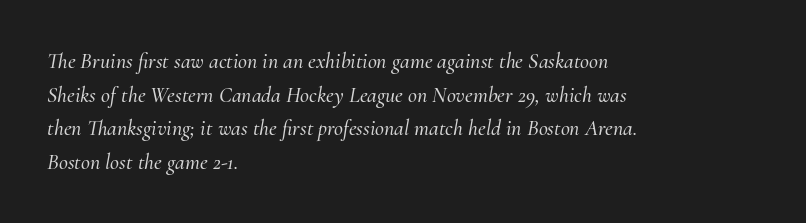
Q: Is the text italic (slanted)? A: Yes, it leans right by about 10 degrees.
Q: Is the text underlined? A: No.
Q: How is the paragraph aligned? A: Left-aligned.
Q: Is the spacing between letters normal or unusually wide? A: Normal.
Q: Is the spacing between lines tight, normal or loose? A: Normal.
